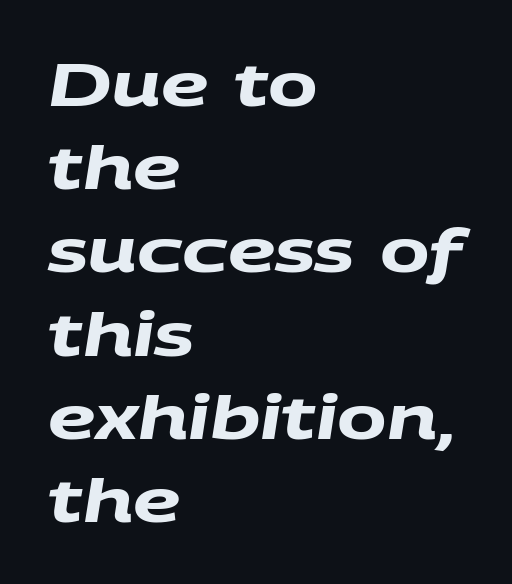
The image shows 59 px heavy, wide sans-serif type; set left-aligned, normal line spacing (1.41x), normal letter spacing, not underlined; medium stroke contrast and a large x-height.
